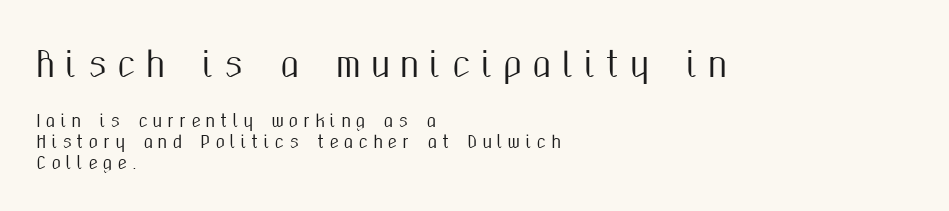
In this sample the first text group is rendered at the bigger scale. Leading: standard. The rendering anchors every line to the left-hand side. How are the letters spaced? Widely, with obvious added tracking. Descenders are the only things crossing below the line.
